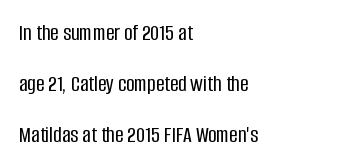
{"italic": "no", "underline": "no", "align": "left", "line_spacing": "loose", "line_spacing_ratio": 2.21, "letter_spacing": "normal", "letter_spacing_em": 0.0, "glyph_px": 23}
